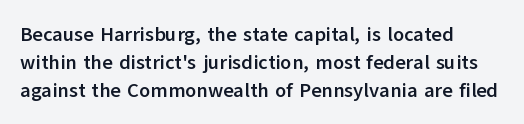
Q: Is the text bold? A: Yes.
Q: Is the text italic (slanted)? A: No, it is upright.
Q: Is the text underlined? A: No.
Q: How is the paragraph aligned? A: Left-aligned.
Q: Is the spacing between letters normal or unusually wide? A: Normal.
Q: Is the spacing between lines tight, normal or loose? A: Normal.
